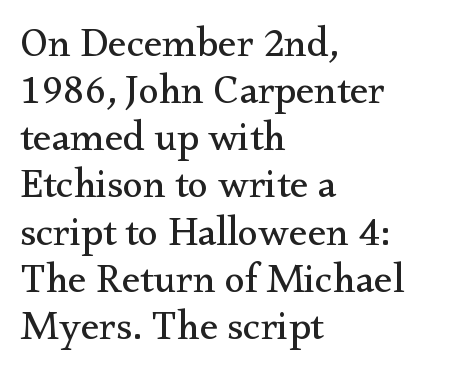
Q: Is the text bold? A: No.
Q: Is the text italic (slanted)? A: No, it is upright.
Q: Is the typeface a serif or a sans-serif typeface? A: Serif.
Q: Is the text underlined? A: No.
Q: How is the paragraph aligned? A: Left-aligned.
Q: Is the spacing between letters normal or unusually wide? A: Normal.
Q: Is the spacing between lines tight, normal or loose? A: Tight.
Q: Width (condensed, normal, or wide)? A: Normal.
Q: Stroke contrast? A: Medium.
Q: x-height? A: Small.
Q: Monospaced? A: No.
